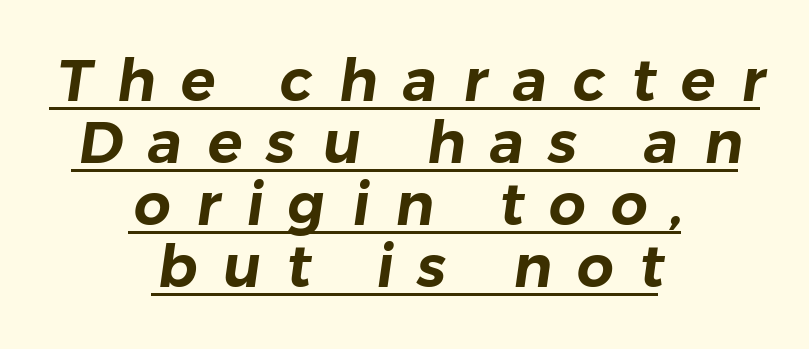
How would I describe the line gaps? Narrow and economical. Emphasis is given by a line drawn under the lettering. The gaps between neighbouring characters are conspicuously large. The font family rendered here belongs to the sans-serif group. Typeset on center — no edge is straight. Note the varied advance widths — an 'i' is clearly narrower than an 'm'.
